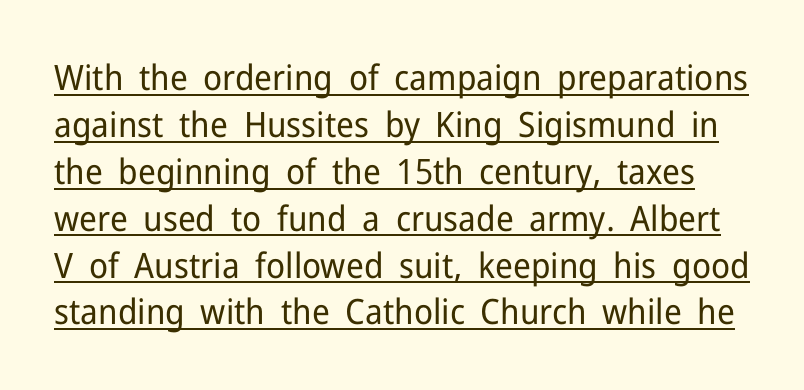
The image shows 35 px regular-weight sans-serif type, upright; set normal line spacing (1.34x), normal letter spacing, underlined; low stroke contrast and a medium x-height.
